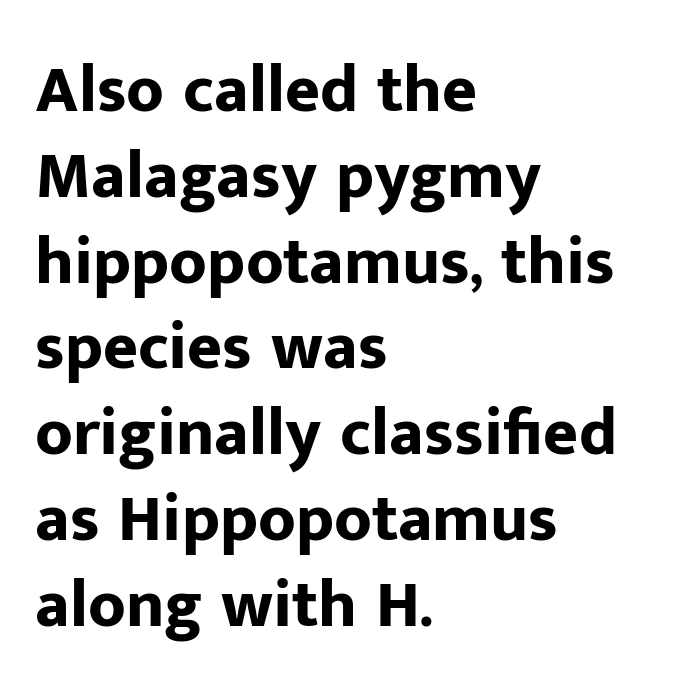
The image shows 67 px bold sans-serif type, upright; set left-aligned, normal line spacing (1.28x), normal letter spacing, not underlined; low stroke contrast and a medium x-height.
